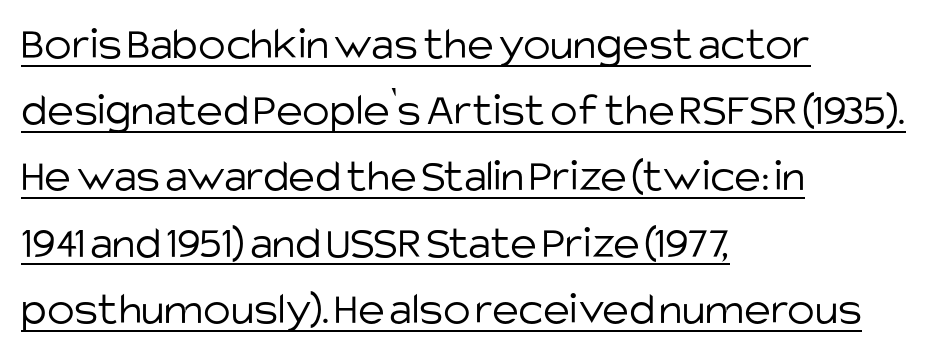
The image shows 46 px light sans-serif type, upright; set left-aligned, normal line spacing (1.44x), normal letter spacing, underlined; low stroke contrast and a large x-height.
